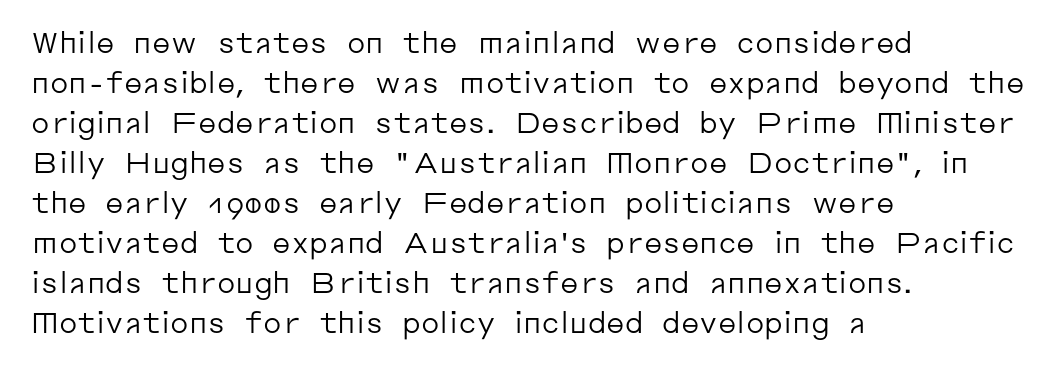
The glyphs in this specimen are sans serif. Here the designer chose a conventional face with non-uniform glyph widths. Stroke mass is kept to a normal reading level or below. The passage shown has conventional tracking throughout. Decoration check: the copy has no underline.
